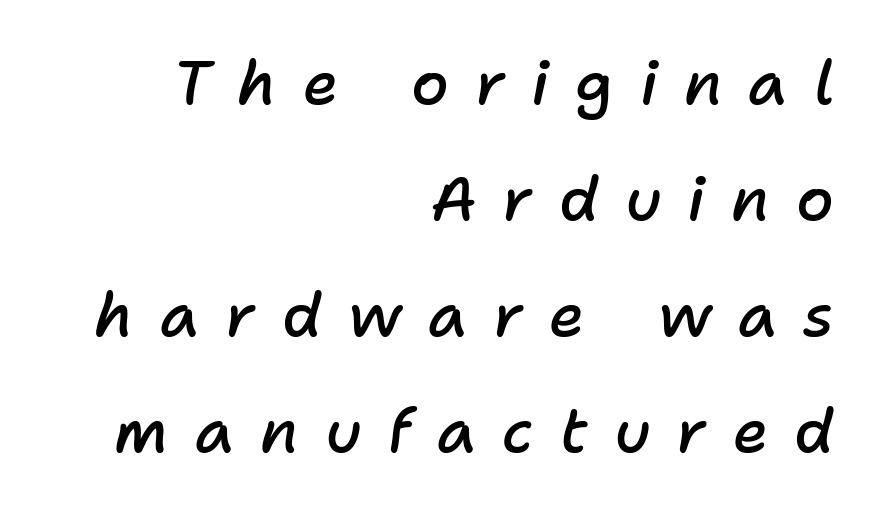
Q: Is the text bold? A: Semi-bold.
Q: Is the text italic (slanted)? A: Yes, it leans right by about 11 degrees.
Q: Is the text underlined? A: No.
Q: How is the paragraph aligned? A: Right-aligned.
Q: Is the spacing between letters normal or unusually wide? A: Unusually wide.
Q: Is the spacing between lines tight, normal or loose? A: Loose.
Q: Width (condensed, normal, or wide)? A: Normal.
Q: Stroke contrast? A: Low.
Q: x-height? A: Medium.
Q: Monospaced? A: No.
